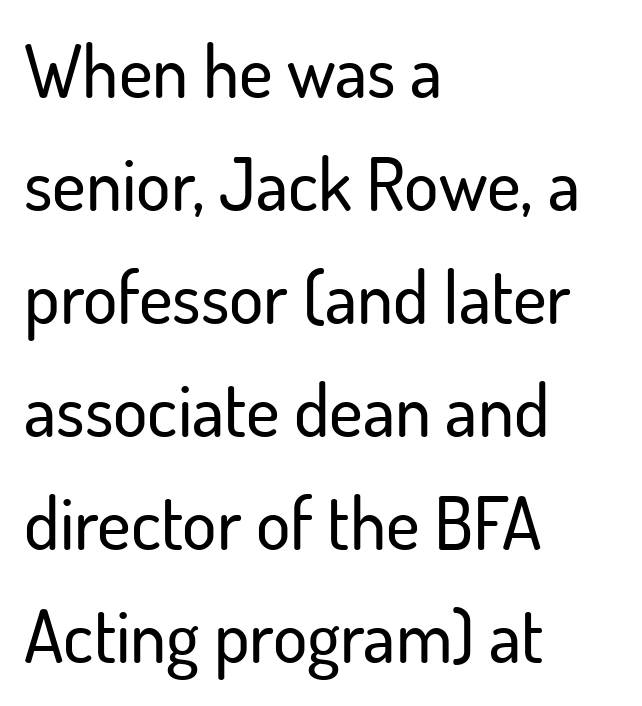
Evenly set lines give the paragraph a standard silhouette. Short note: letters normally spaced. Horizontally, the lines are justified to the leading edge only. The font's upright variant was chosen for this text.
